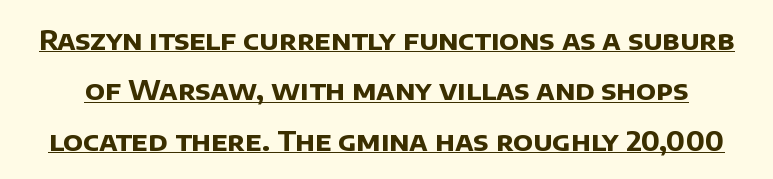
{"bold": "yes", "underline": "yes", "line_spacing_ratio": 1.87, "letter_spacing": "normal", "letter_spacing_em": 0.0, "glyph_px": 27}
